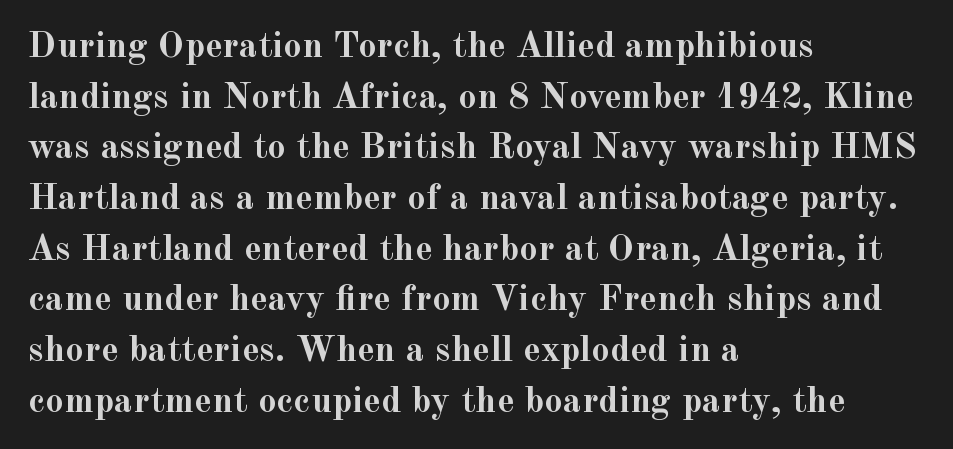
The image shows 37 px semibold serif type, upright; set left-aligned, normal line spacing (1.37x), normal letter spacing, not underlined; a small x-height.
